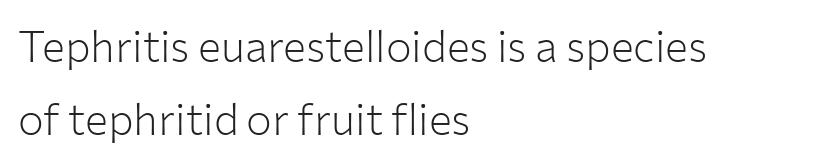
Q: Is the text bold? A: No.
Q: Is the text italic (slanted)? A: No, it is upright.
Q: Is the typeface a serif or a sans-serif typeface? A: Sans-serif.
Q: Is the text underlined? A: No.
Q: How is the paragraph aligned? A: Left-aligned.
Q: Is the spacing between letters normal or unusually wide? A: Normal.
Q: Is the spacing between lines tight, normal or loose? A: Normal.
Q: Width (condensed, normal, or wide)? A: Normal.
Q: Stroke contrast? A: Low.
Q: x-height? A: Medium.
Q: Monospaced? A: No.
